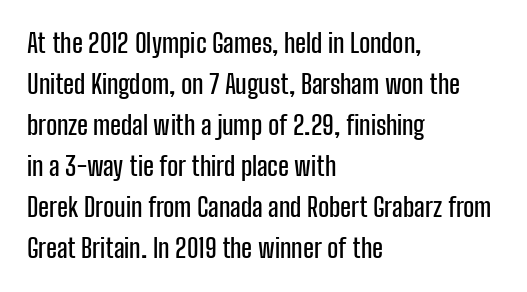
Q: Is the text italic (slanted)? A: No, it is upright.
Q: Is the text underlined? A: No.
Q: How is the paragraph aligned? A: Left-aligned.
Q: Is the spacing between letters normal or unusually wide? A: Normal.
Q: Is the spacing between lines tight, normal or loose? A: Normal.
